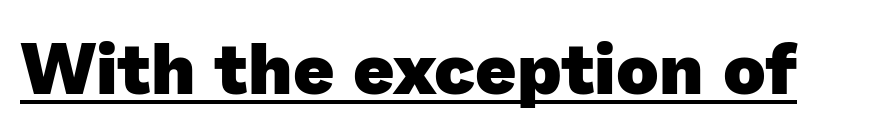
The image shows 72 px heavy sans-serif type; set normal letter spacing, underlined; low stroke contrast and a medium x-height.
